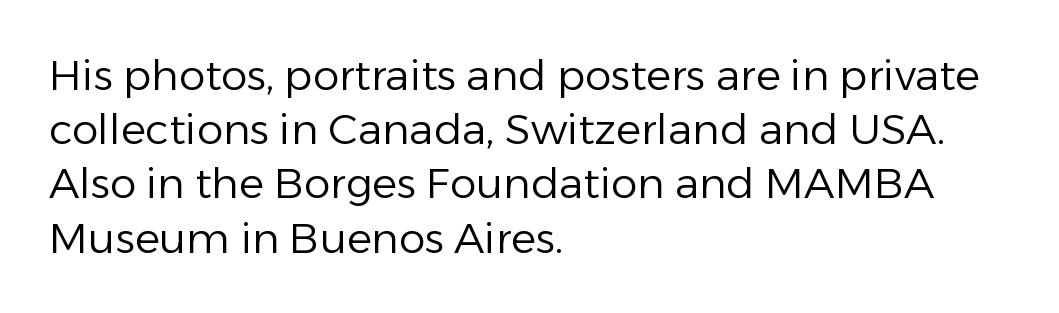
The strokes carry an ordinary text weight at most. Descenders hang freely into open space. Where is the straight margin? On the left. Each letter keeps its own natural width here, so spacing adapts to shape. Is the letter spacing exaggerated? No — it looks like the ordinary default. How would I describe the line gaps? Plain and ordinary.
